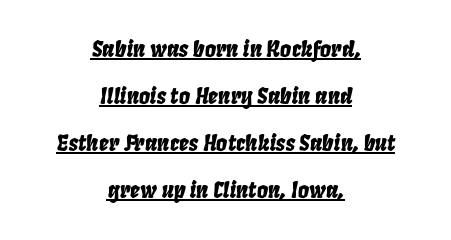
{"italic": "yes", "lean": "right", "slant_degrees": 8, "underline": "yes", "align": "center", "line_spacing": "loose", "line_spacing_ratio": 2.14, "letter_spacing": "normal", "letter_spacing_em": 0.0, "glyph_px": 22}
